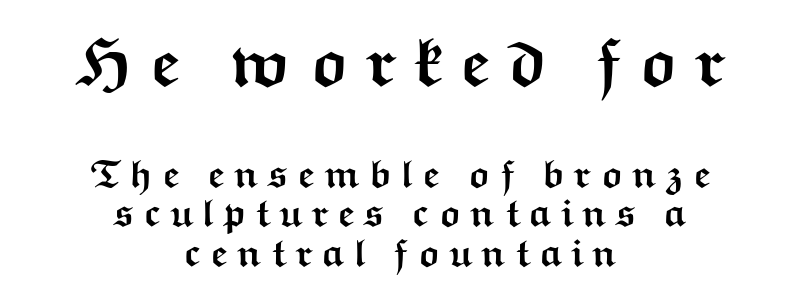
Q: Is the text bold? A: Yes.
Q: Is the text italic (slanted)? A: No, it is upright.
Q: Is the typeface a serif or a sans-serif typeface? A: Sans-serif.
Q: Is the text underlined? A: No.
Q: How is the paragraph aligned? A: Centered.
Q: Is the spacing between letters normal or unusually wide? A: Unusually wide.
Q: Is the spacing between lines tight, normal or loose? A: Tight.
Q: Which block of text is set in a larger size, the first (top) or the second (bottom)? A: The first (top) one.
Q: Width (condensed, normal, or wide)? A: Wide.
Q: Stroke contrast? A: Medium.
Q: x-height? A: Medium.
Q: Monospaced? A: No.
